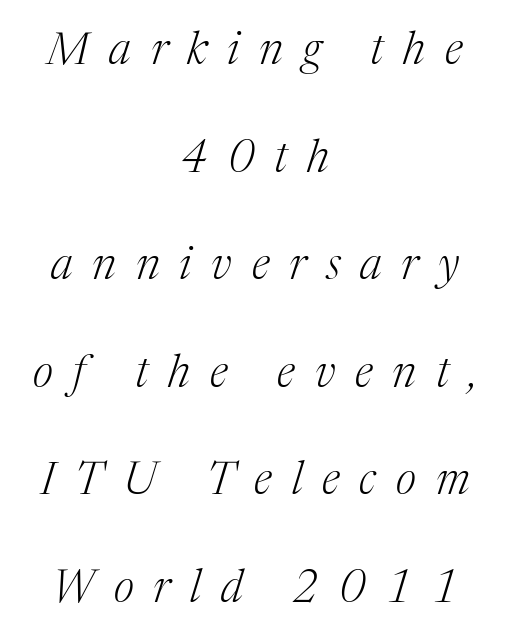
Q: Is the text bold? A: No.
Q: Is the text italic (slanted)? A: Yes, it leans right by about 17 degrees.
Q: Is the typeface a serif or a sans-serif typeface? A: Serif.
Q: Is the text underlined? A: No.
Q: How is the paragraph aligned? A: Centered.
Q: Is the spacing between letters normal or unusually wide? A: Unusually wide.
Q: Is the spacing between lines tight, normal or loose? A: Loose.
Q: Width (condensed, normal, or wide)? A: Normal.
Q: Stroke contrast? A: Medium.
Q: x-height? A: Medium.
Q: Monospaced? A: No.
